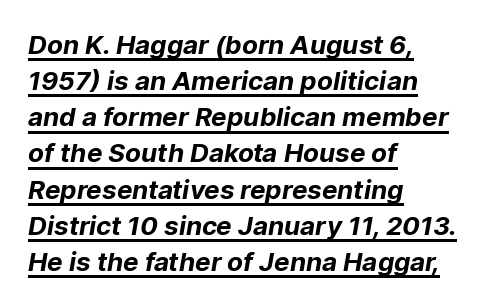
Casual observation: everything's shoved over to the left. The face used here is rendered with its standard letterfit. Is there much room between lines? A standard amount, neither cramped nor airy. Heavy-handed strokes throughout: this text is bold. What decoration does the sample have? An underline.
